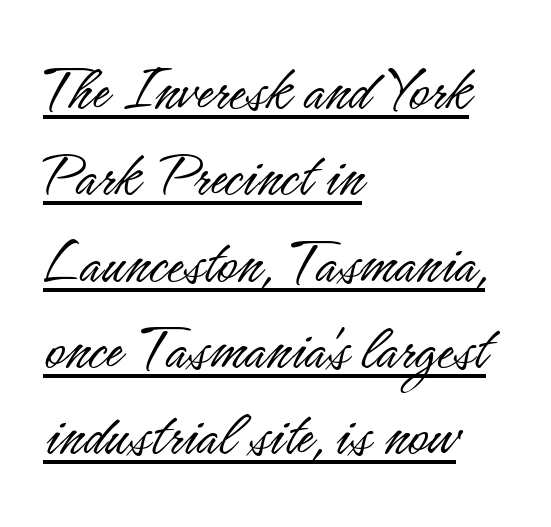
Q: Is the text bold? A: No.
Q: Is the text italic (slanted)? A: Yes.
Q: Is the typeface a serif or a sans-serif typeface? A: Sans-serif.
Q: Is the text underlined? A: Yes.
Q: How is the paragraph aligned? A: Left-aligned.
Q: Is the spacing between letters normal or unusually wide? A: Normal.
Q: Is the spacing between lines tight, normal or loose? A: Normal.
Q: Width (condensed, normal, or wide)? A: Condensed.
Q: Stroke contrast? A: Low.
Q: x-height? A: Small.
Q: Monospaced? A: No.
